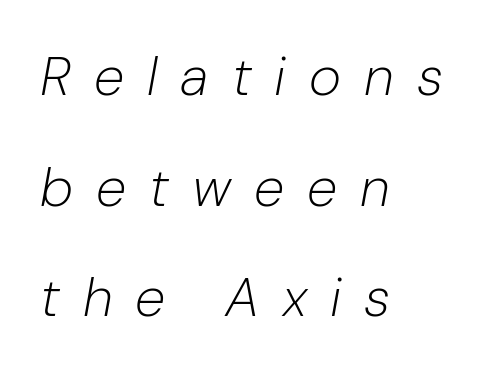
{"italic": "yes", "lean": "right", "slant_degrees": 10, "bold": "no", "weight": "light", "width": "normal", "stroke_contrast": "low", "x_height": "medium", "monospaced": "no", "underline": "no", "align": "left", "line_spacing": "loose", "line_spacing_ratio": 2.01, "letter_spacing": "wide", "letter_spacing_em": 0.42, "glyph_px": 55}
